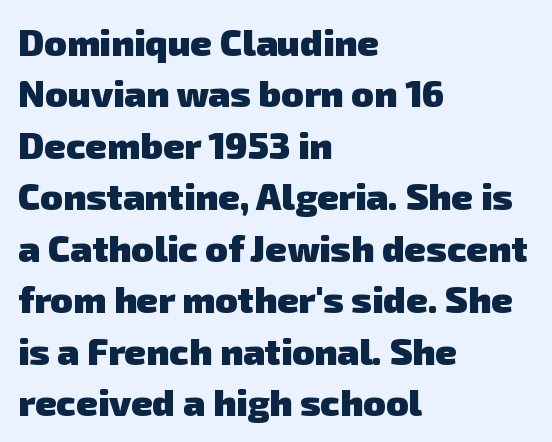
The image shows 37 px heavy sans-serif type; set left-aligned, normal line spacing (1.39x), normal letter spacing, not underlined; low stroke contrast and a medium x-height.
